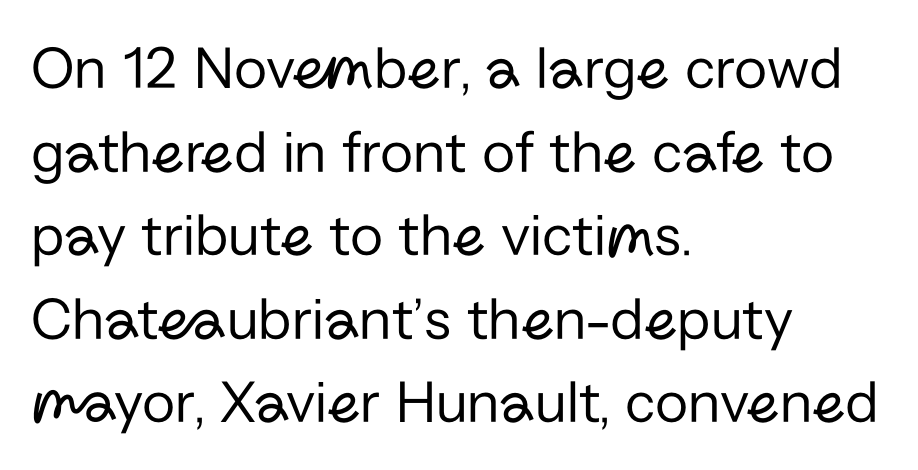
{"serif": "no", "italic": "no", "bold": "no", "weight": "regular", "width": "normal", "stroke_contrast": "low", "x_height": "medium", "monospaced": "no", "underline": "no", "align": "left", "line_spacing": "normal", "line_spacing_ratio": 1.37, "letter_spacing": "normal", "letter_spacing_em": 0.0, "glyph_px": 61}
